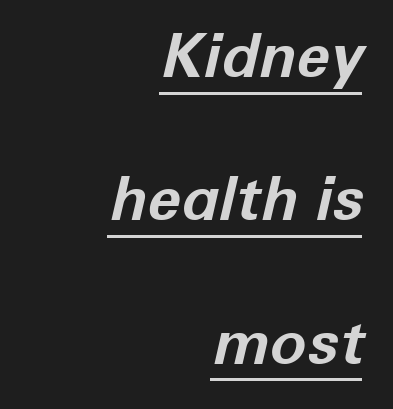
Q: Is the text bold? A: Yes.
Q: Is the text italic (slanted)? A: Yes, it leans right by about 12 degrees.
Q: Is the text underlined? A: Yes.
Q: How is the paragraph aligned? A: Right-aligned.
Q: Is the spacing between letters normal or unusually wide? A: Normal.
Q: Is the spacing between lines tight, normal or loose? A: Loose.
Q: Width (condensed, normal, or wide)? A: Normal.
Q: Stroke contrast? A: Low.
Q: x-height? A: Medium.
Q: Monospaced? A: No.
